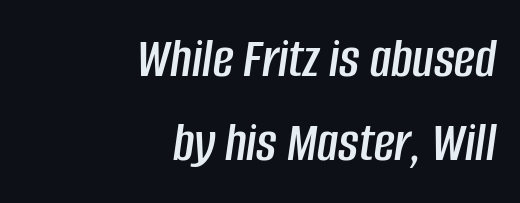
Only glyphs here, with clear space below each row. This block has exactly the height ordinary leading produces. How are the letters spaced? Ordinarily, with no added tracking. The letters advance in unequal steps, a hallmark of proportional type. These lines are set flush right with a ragged left edge.
